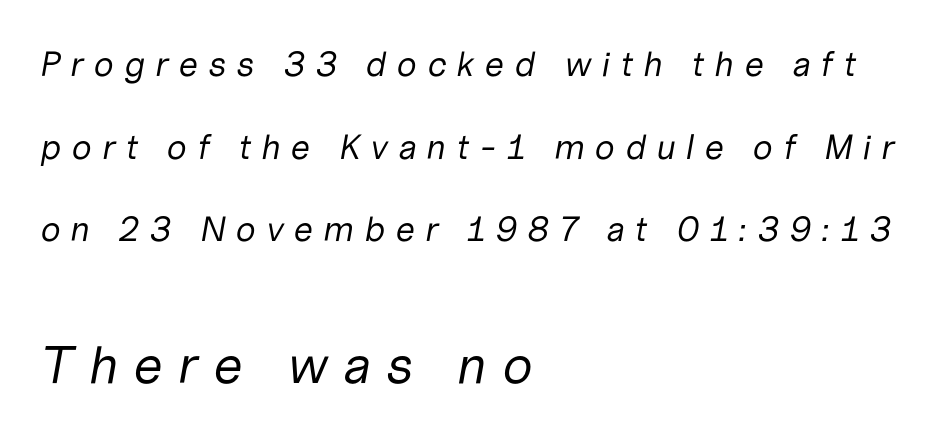
The image shows 53 px regular-weight type, italic (leaning right); set left-aligned, loose line spacing (2.36x), unusually wide letter spacing (+0.28 em), not underlined; the second (bottom) block is 1.51x larger; low stroke contrast and a medium x-height.
